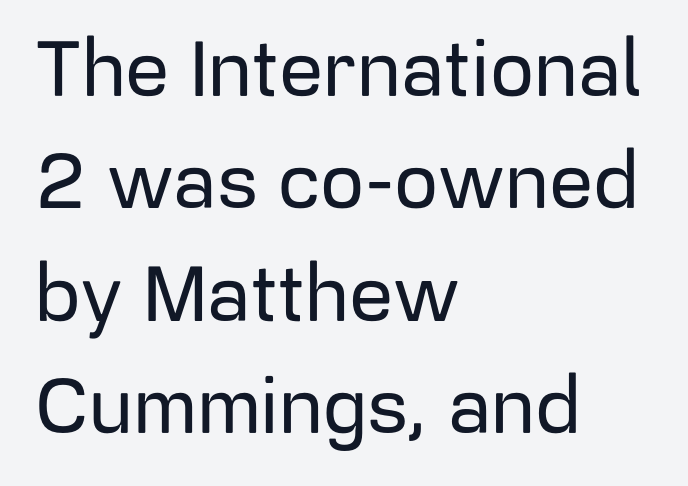
{"serif": "no", "italic": "no", "width": "normal", "stroke_contrast": "low", "x_height": "medium", "monospaced": "no", "underline": "no", "align": "left", "line_spacing": "normal", "line_spacing_ratio": 1.44, "letter_spacing": "normal", "letter_spacing_em": 0.0, "glyph_px": 78}
